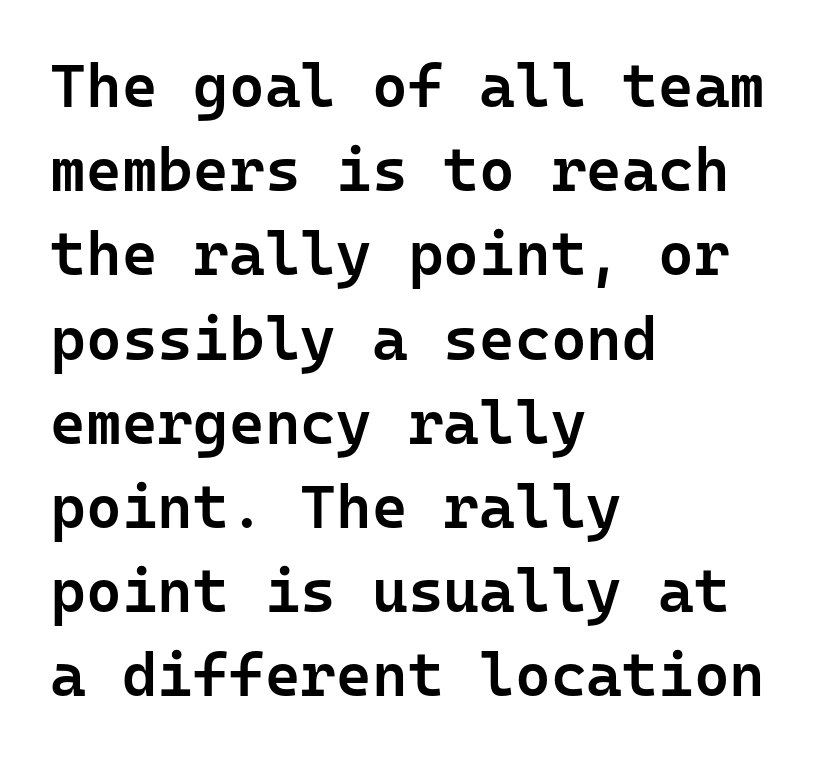
Q: Is the text bold? A: Semi-bold.
Q: Is the text italic (slanted)? A: No, it is upright.
Q: Is the typeface a serif or a sans-serif typeface? A: Sans-serif.
Q: Is the text underlined? A: No.
Q: How is the paragraph aligned? A: Left-aligned.
Q: Is the spacing between letters normal or unusually wide? A: Normal.
Q: Is the spacing between lines tight, normal or loose? A: Normal.
Q: Width (condensed, normal, or wide)? A: Normal.
Q: Stroke contrast? A: Low.
Q: x-height? A: Medium.
Q: Monospaced? A: Yes.
